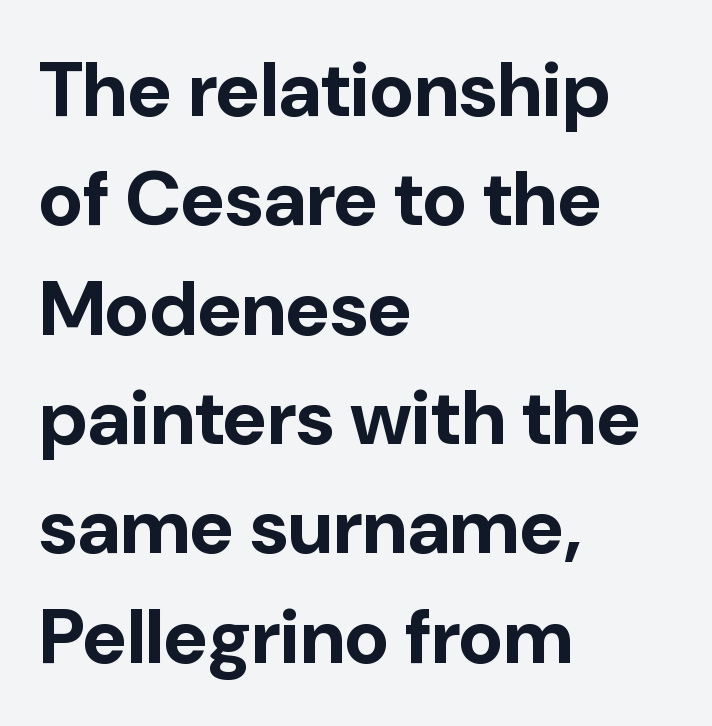
The image shows 77 px bold sans-serif type, upright; set left-aligned, normal line spacing (1.42x), normal letter spacing, not underlined; low stroke contrast and a medium x-height.
